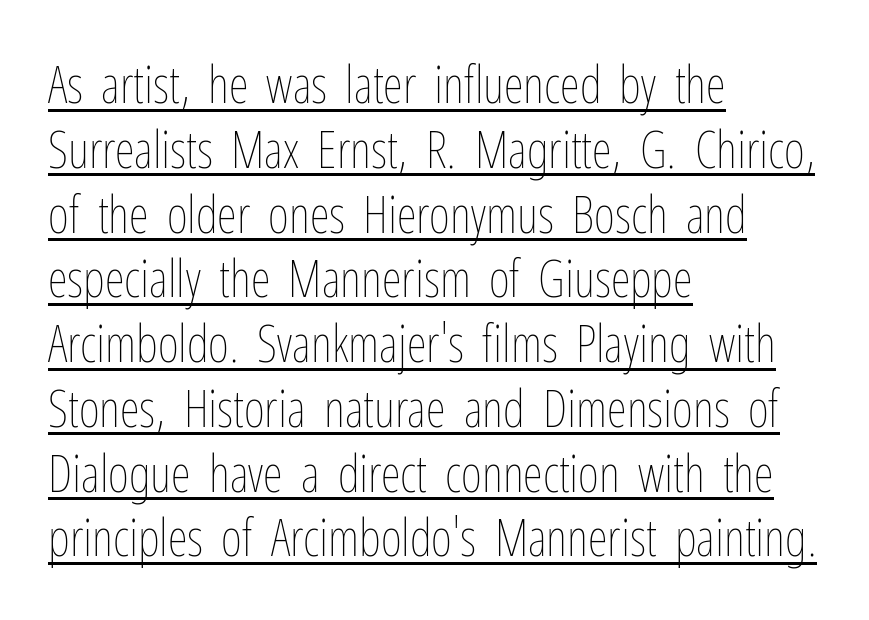
Q: Is the text bold? A: No.
Q: Is the text italic (slanted)? A: No, it is upright.
Q: Is the text underlined? A: Yes.
Q: How is the paragraph aligned? A: Left-aligned.
Q: Is the spacing between letters normal or unusually wide? A: Normal.
Q: Is the spacing between lines tight, normal or loose? A: Normal.
Q: Width (condensed, normal, or wide)? A: Condensed.
Q: Stroke contrast? A: Low.
Q: x-height? A: Medium.
Q: Monospaced? A: No.
